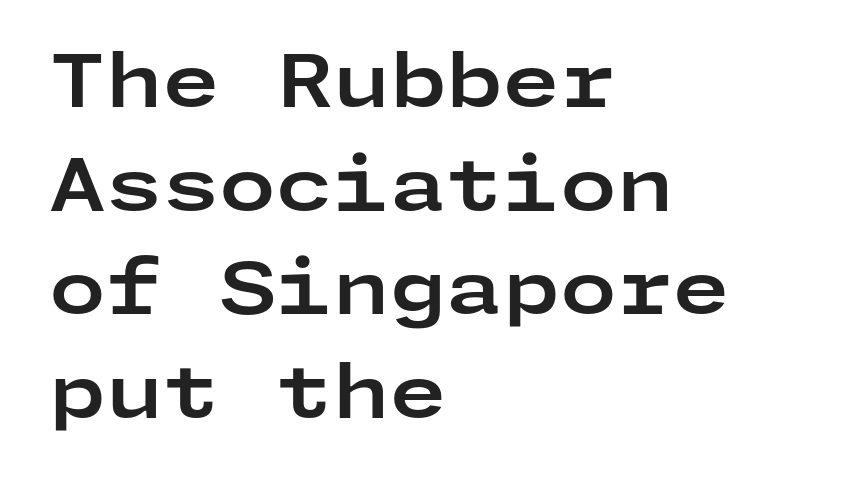
The image shows 73 px bold, wide sans-serif type, upright; set left-aligned, normal line spacing (1.42x), normal letter spacing, not underlined; low stroke contrast and a medium x-height.
